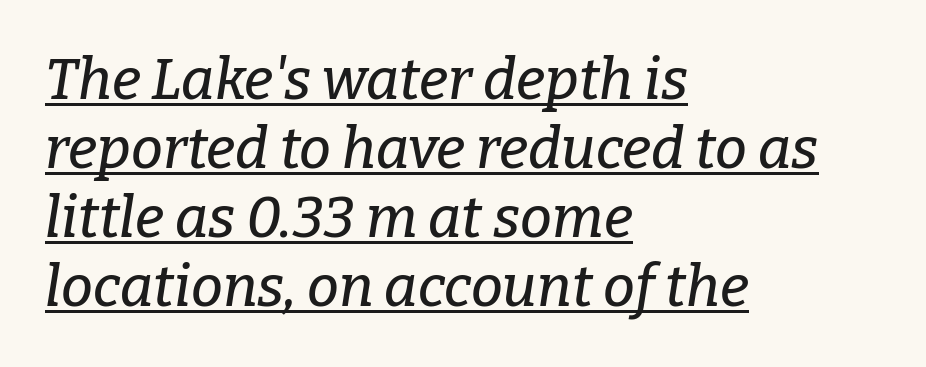
Q: Is the text italic (slanted)? A: Yes, it leans right by about 9 degrees.
Q: Is the typeface a serif or a sans-serif typeface? A: Serif.
Q: Is the text underlined? A: Yes.
Q: How is the paragraph aligned? A: Left-aligned.
Q: Is the spacing between letters normal or unusually wide? A: Normal.
Q: Width (condensed, normal, or wide)? A: Normal.
Q: Stroke contrast? A: Low.
Q: x-height? A: Medium.
Q: Monospaced? A: No.
